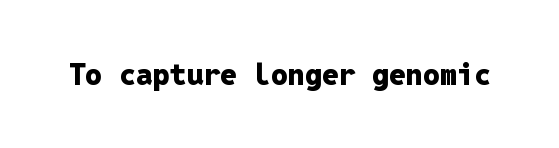
Monospaced: the letters line up in strict vertical columns. The font family rendered here belongs to the sans-serif group. Caption: standard tracking, unaltered. Italic: no, the glyphs are upright roman. Typographic density is high because the face is bold.
